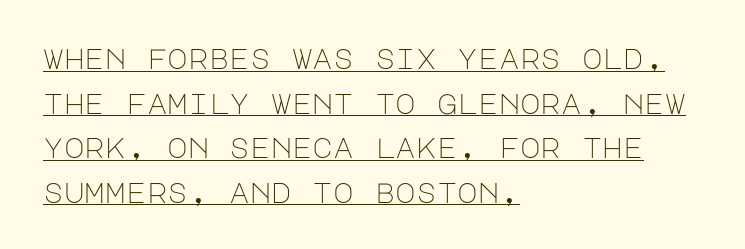
The image shows 28 px light sans-serif type, upright; set left-aligned, normal line spacing (1.59x), normal letter spacing, underlined; low stroke contrast and a large x-height.
